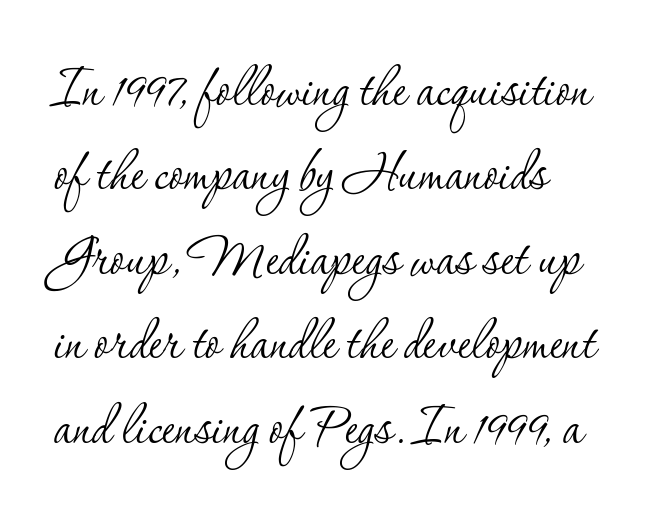
{"serif": "yes", "bold": "no", "weight": "thin", "width": "normal", "stroke_contrast": "low", "x_height": "small", "monospaced": "no", "underline": "no", "line_spacing": "normal", "line_spacing_ratio": 1.26, "letter_spacing": "normal", "letter_spacing_em": 0.0, "glyph_px": 67}
